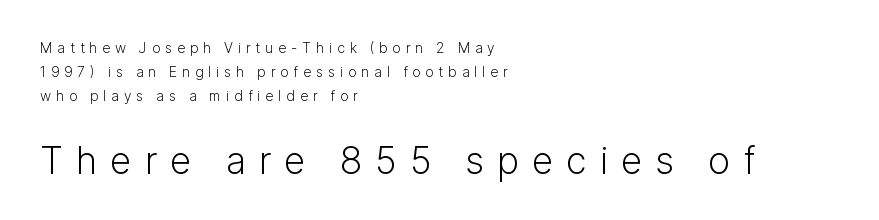
Q: Is the text bold? A: No.
Q: Is the text italic (slanted)? A: No, it is upright.
Q: Is the typeface a serif or a sans-serif typeface? A: Sans-serif.
Q: Is the text underlined? A: No.
Q: How is the paragraph aligned? A: Left-aligned.
Q: Is the spacing between letters normal or unusually wide? A: Unusually wide.
Q: Which block of text is set in a larger size, the first (top) or the second (bottom)? A: The second (bottom) one.
Q: Width (condensed, normal, or wide)? A: Normal.
Q: Stroke contrast? A: Low.
Q: x-height? A: Medium.
Q: Monospaced? A: No.
